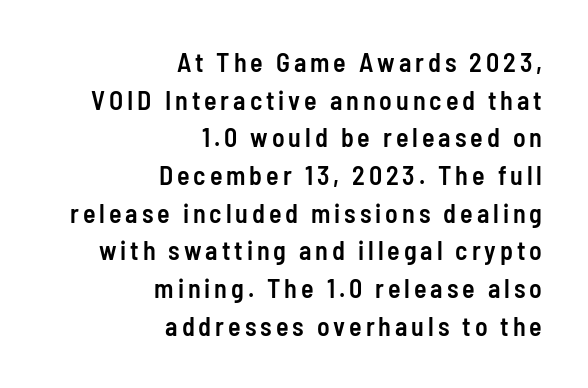
The image shows 26 px text type, upright; set right-aligned, normal line spacing (1.45x), not underlined.
